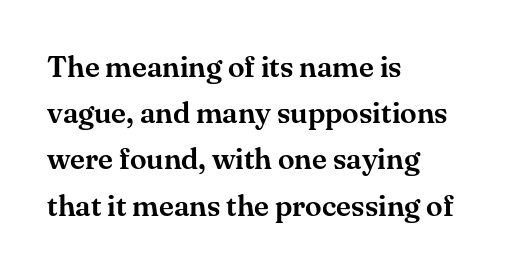
The image shows 30 px serif type, upright; set left-aligned, normal line spacing (1.54x), normal letter spacing, not underlined; medium stroke contrast and a small x-height.
